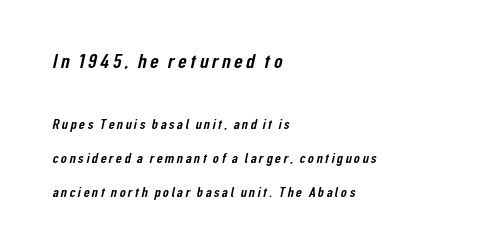
{"underline": "no", "align": "left", "line_spacing": "loose", "line_spacing_ratio": 2.43, "larger_block": "first", "size_ratio": 1.43, "glyph_px": 20}
